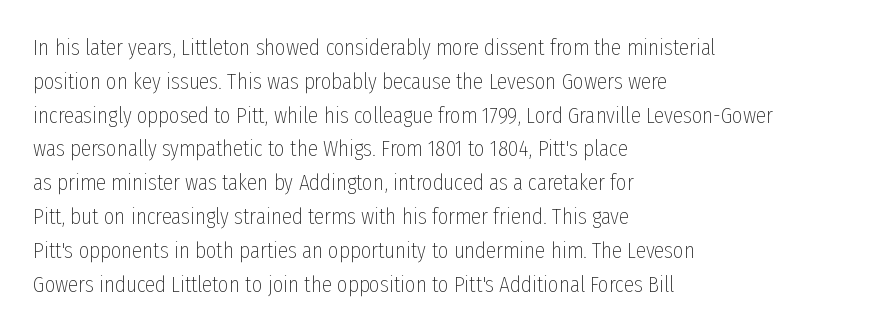
Just letters on the line, the space beneath them empty. Evenly set lines give the paragraph a standard silhouette. Heft: none added — not bold. Notice how the passage keeps a crisp vertical edge on the left only. No extra tracking has been applied to these lines. A roman cut, with each character standing at attention.
